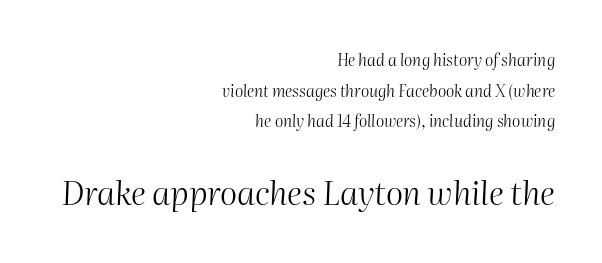
Q: Is the text bold? A: No.
Q: Is the text italic (slanted)? A: Yes, it leans right by about 2 degrees.
Q: Is the text underlined? A: No.
Q: How is the paragraph aligned? A: Right-aligned.
Q: Is the spacing between letters normal or unusually wide? A: Normal.
Q: Is the spacing between lines tight, normal or loose? A: Loose.
Q: Which block of text is set in a larger size, the first (top) or the second (bottom)? A: The second (bottom) one.
Q: Width (condensed, normal, or wide)? A: Normal.
Q: Stroke contrast? A: Medium.
Q: x-height? A: Medium.
Q: Monospaced? A: No.
